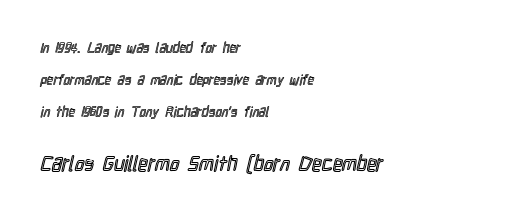
The image shows 21 px text type; set left-aligned, loose line spacing (2.29x), normal letter spacing, not underlined; the second (bottom) block is 1.5x larger.
